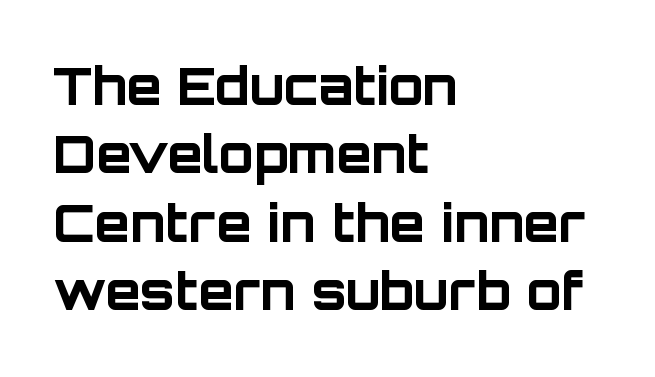
The face used here is rendered with its standard letterfit. Alignment: flush left. Is this a fixed-width face? No — the glyphs have proportional, varying widths. The vertical gap from one line to the next is medium. Look at the stroke-to-counter ratio: heavy, a bold.
